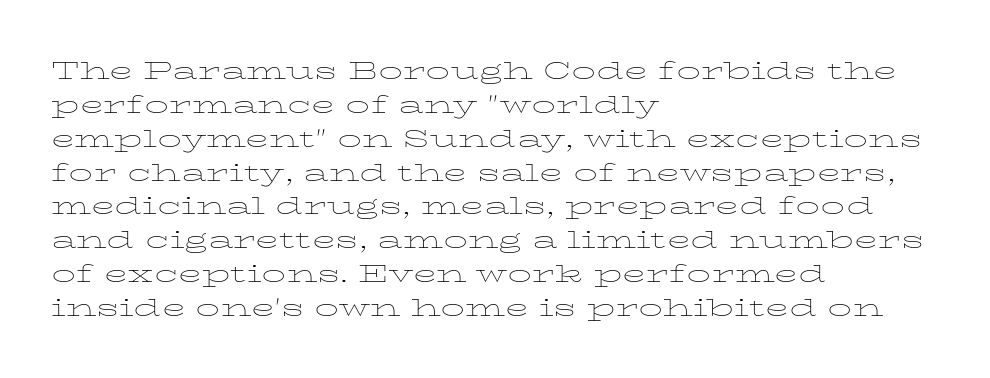
Q: Is the text bold? A: No.
Q: Is the text italic (slanted)? A: No, it is upright.
Q: Is the text underlined? A: No.
Q: How is the paragraph aligned? A: Left-aligned.
Q: Is the spacing between letters normal or unusually wide? A: Normal.
Q: Is the spacing between lines tight, normal or loose? A: Normal.
